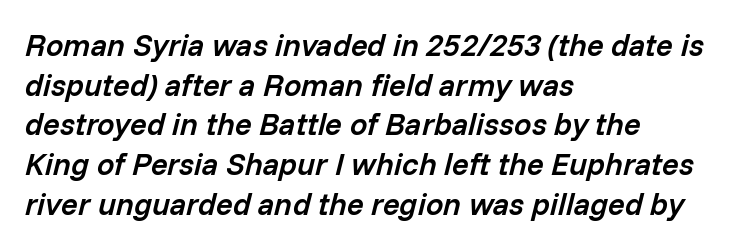
Q: Is the text bold? A: Semi-bold.
Q: Is the text italic (slanted)? A: Yes, it leans right by about 14 degrees.
Q: Is the text underlined? A: No.
Q: How is the paragraph aligned? A: Left-aligned.
Q: Is the spacing between letters normal or unusually wide? A: Normal.
Q: Is the spacing between lines tight, normal or loose? A: Normal.
Q: Width (condensed, normal, or wide)? A: Normal.
Q: Stroke contrast? A: Low.
Q: x-height? A: Medium.
Q: Monospaced? A: No.
